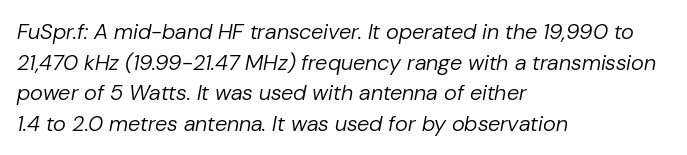
A quiet, ordinary-to-light weight characterises the typeface. The letters sit at their default tracking, neither squeezed nor spread. Leading matches the norm, producing a regular column. Honestly, there is no underline to notice here at all. Compared with a centered layout, this one pins lines to the left instead. The face used here has a pronounced slope to its letters.
